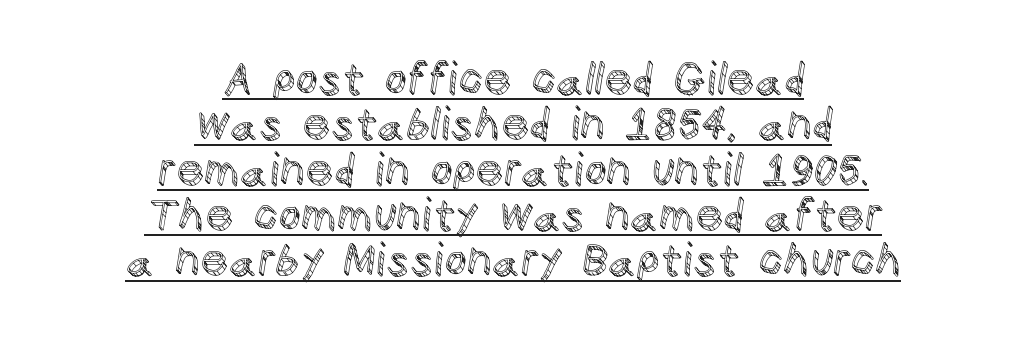
The rag falls on both sides of this text block equally. A continuous stroke trails under the words, as in a hyperlink. Summary of vertical rhythm: compact, with narrow interline spacing. Between one letter and the next there's only the usual sliver of space.
